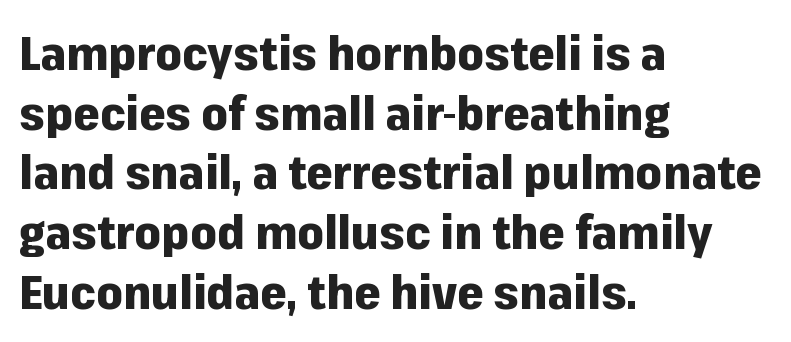
The image shows 47 px heavy sans-serif type, upright; set left-aligned, normal line spacing (1.27x), normal letter spacing, not underlined; low stroke contrast and a medium x-height.
